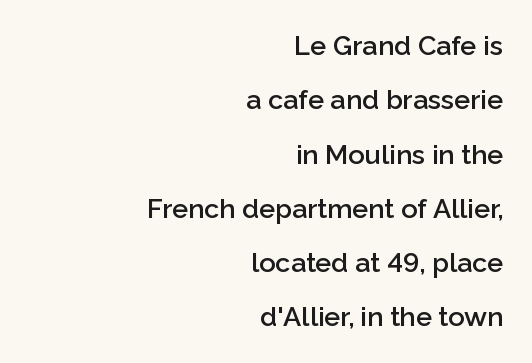
Q: Is the text bold? A: Semi-bold.
Q: Is the text italic (slanted)? A: No, it is upright.
Q: Is the text underlined? A: No.
Q: How is the paragraph aligned? A: Right-aligned.
Q: Is the spacing between letters normal or unusually wide? A: Normal.
Q: Is the spacing between lines tight, normal or loose? A: Loose.
